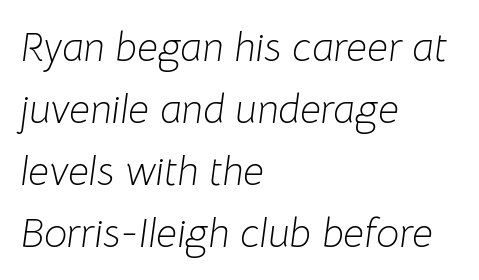
Decoration check: the copy has no underline. An italicized treatment has been applied to the whole sample. The passage shown is typed in a proportional face where columns would drift. Baseline-to-baseline distance is the conventional proportion of letter height. Typeset ragged right — the left edge is the straight one. The font sits on the lighter half of the weight spectrum, regular included.
